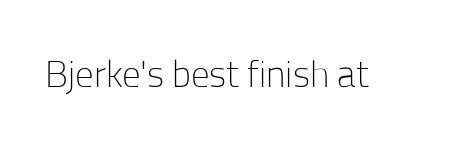
The image shows 37 px light sans-serif type, upright; set normal letter spacing, not underlined; low stroke contrast and a medium x-height.
